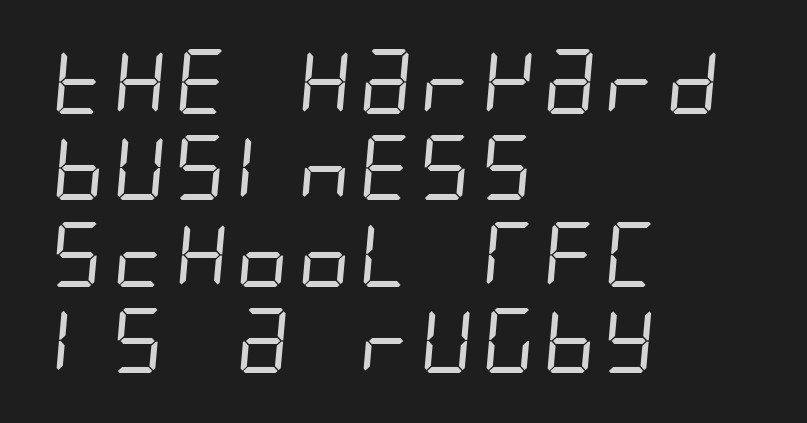
The setting favours the left margin, as ordinary paragraphs usually do. Caption: standard tracking, unaltered. Compared with a typical body face, this is equally light or lighter still. Baseline-to-baseline distance is the conventional proportion of letter height. Has an underline been added? It has not.
